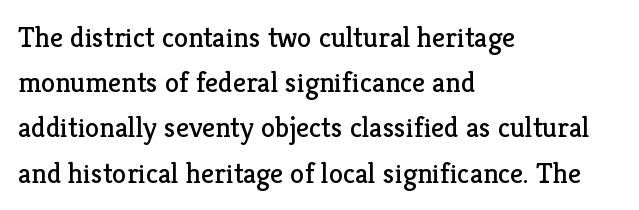
Every stem runs plumb, perpendicular to the baseline. You can tell from the footed stems that serif type was used. Stroke thickness stays within the range of a standard reading face or lighter. How are the letters spaced? Ordinarily, with no added tracking. The block of text has a typical density, with ordinary space between rows.
